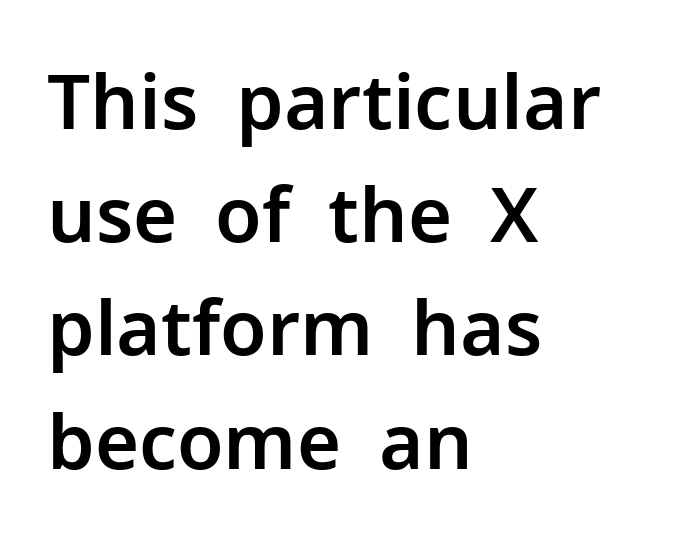
{"serif": "no", "italic": "no", "width": "normal", "stroke_contrast": "low", "x_height": "medium", "monospaced": "no", "underline": "no", "align": "left", "line_spacing": "normal", "line_spacing_ratio": 1.49, "letter_spacing": "normal", "letter_spacing_em": 0.0, "glyph_px": 76}
